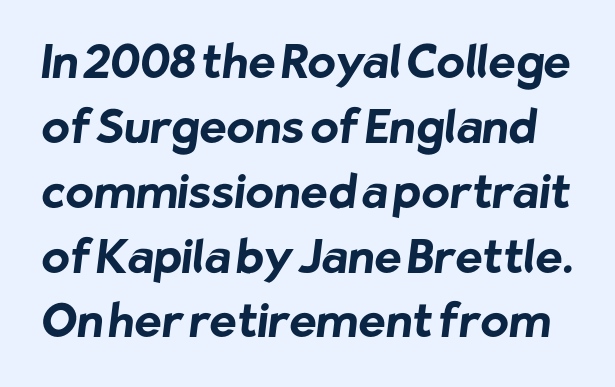
The image shows 46 px bold sans-serif type; set normal line spacing (1.41x), normal letter spacing, not underlined; low stroke contrast and a medium x-height.
